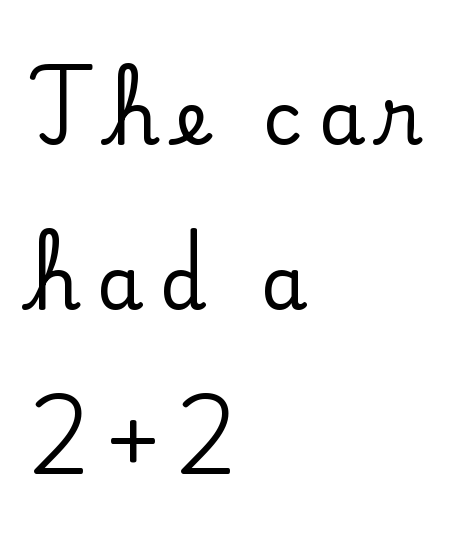
The image shows 75 px serif type, upright; set left-aligned, loose line spacing (2.2x), unusually wide letter spacing (+0.21 em), not underlined; low stroke contrast and a small x-height.
